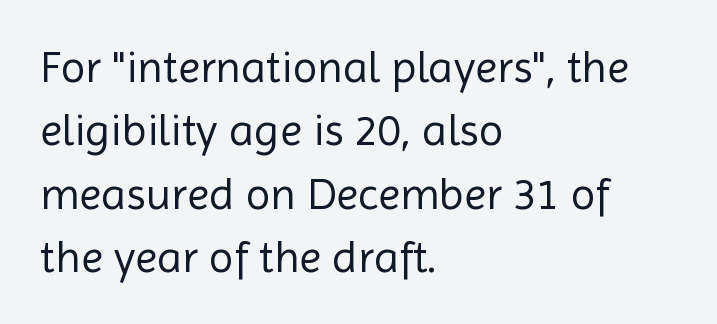
The image shows 45 px regular-weight sans-serif type, upright; set left-aligned, normal line spacing (1.41x), normal letter spacing, not underlined; a medium x-height.
